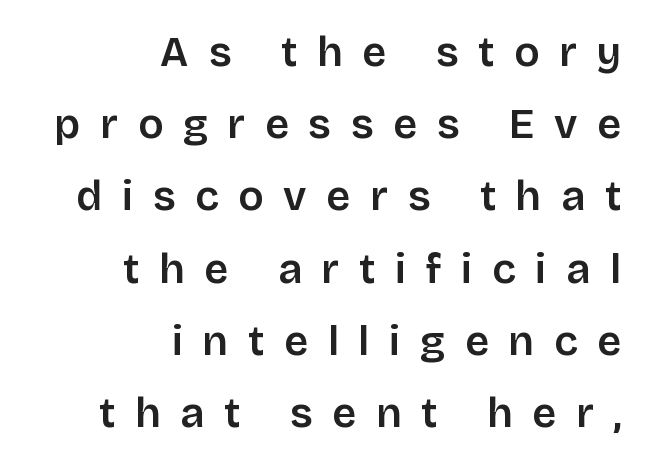
{"serif": "no", "italic": "no", "width": "normal", "stroke_contrast": "low", "x_height": "large", "monospaced": "no", "underline": "no", "align": "right", "line_spacing_ratio": 1.72, "letter_spacing": "wide", "letter_spacing_em": 0.47, "glyph_px": 42}
